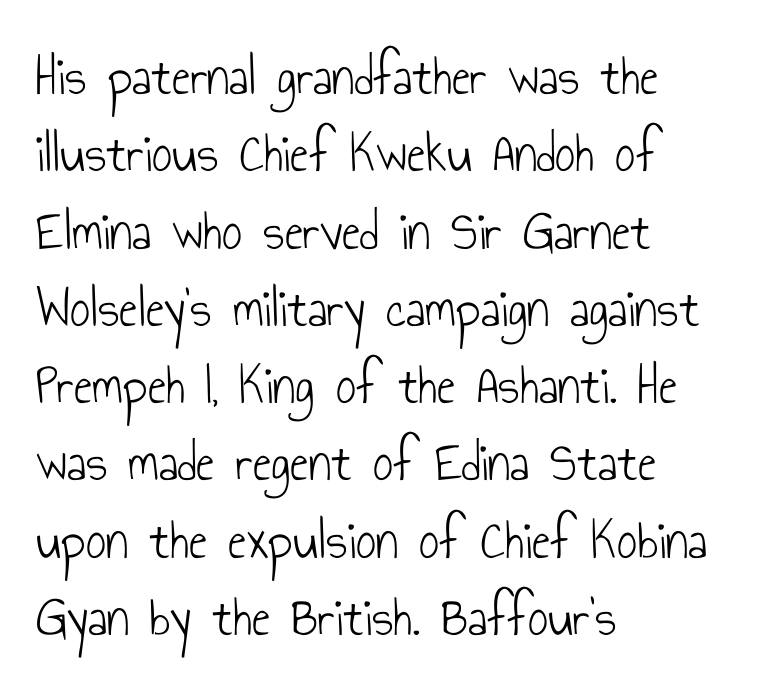
Q: Is the text bold? A: No.
Q: Is the text italic (slanted)? A: No, it is upright.
Q: Is the typeface a serif or a sans-serif typeface? A: Sans-serif.
Q: Is the text underlined? A: No.
Q: How is the paragraph aligned? A: Left-aligned.
Q: Is the spacing between letters normal or unusually wide? A: Normal.
Q: Is the spacing between lines tight, normal or loose? A: Normal.
Q: Width (condensed, normal, or wide)? A: Condensed.
Q: Stroke contrast? A: Low.
Q: x-height? A: Small.
Q: Monospaced? A: No.
